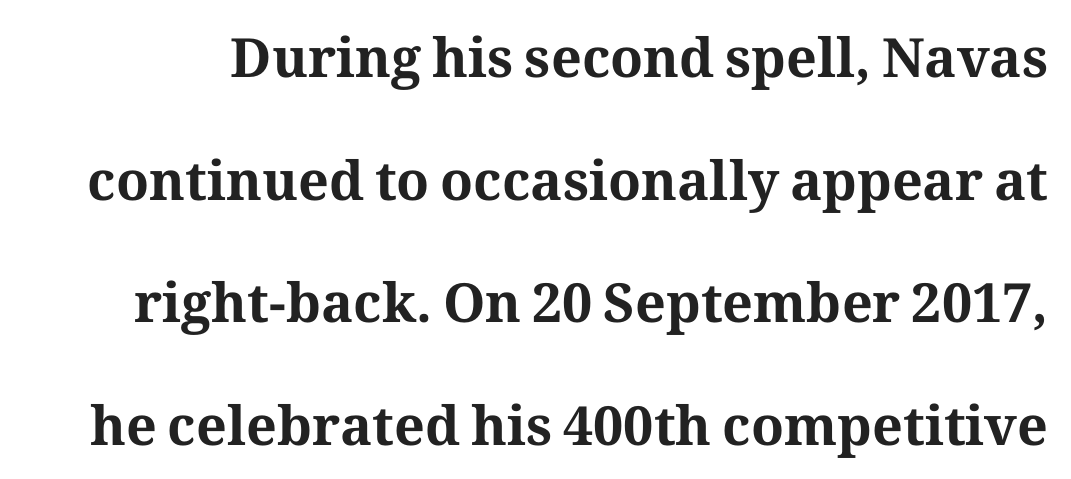
The line-height multiplier appears high, well above default. Unlike italic type, these characters show no tilt at all. Descender tails drop into unmarked territory. Check where the strokes stop: tiny serifs finish them off.
